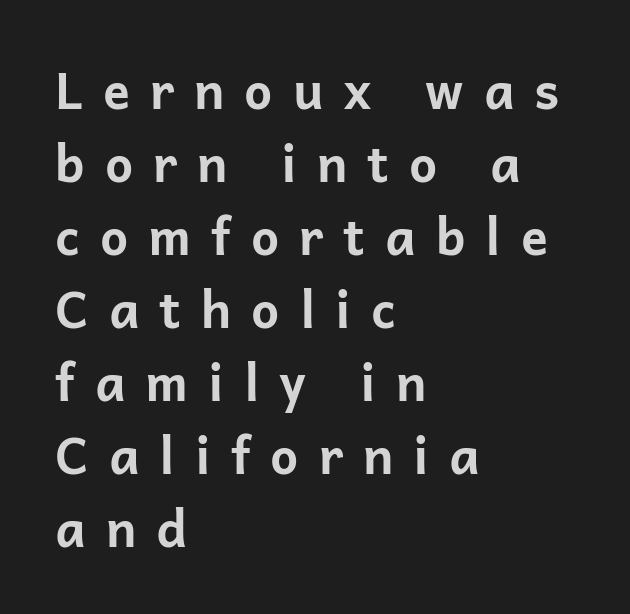
The image shows 50 px bold sans-serif type, upright; set left-aligned, normal line spacing (1.46x), unusually wide letter spacing (+0.4 em), not underlined; low stroke contrast and a medium x-height.
